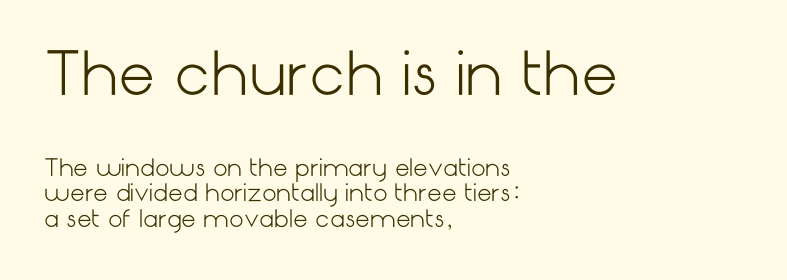
The image shows 58 px light sans-serif type, upright; set left-aligned, tight line spacing (1.11x), normal letter spacing, not underlined; the first (top) block is 2.52x larger; low stroke contrast and a medium x-height.
